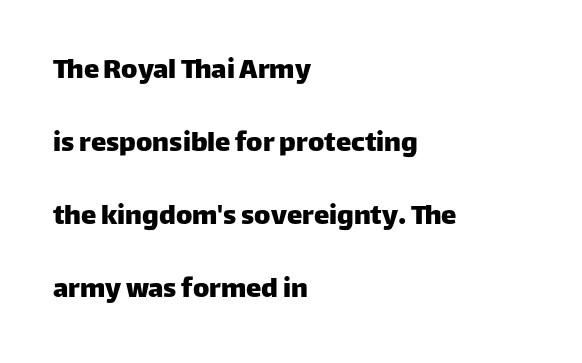
{"serif": "no", "italic": "no", "width": "normal", "stroke_contrast": "low", "x_height": "large", "monospaced": "no", "underline": "no", "align": "left", "line_spacing": "loose", "line_spacing_ratio": 2.35, "letter_spacing": "normal", "letter_spacing_em": 0.0, "glyph_px": 31}
